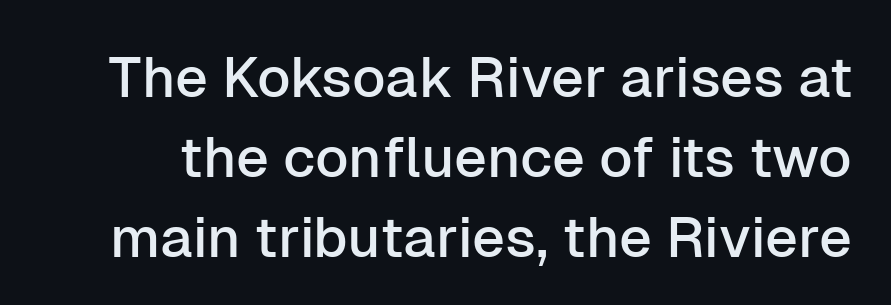
Q: Is the text italic (slanted)? A: No, it is upright.
Q: Is the typeface a serif or a sans-serif typeface? A: Sans-serif.
Q: Is the text underlined? A: No.
Q: Is the spacing between letters normal or unusually wide? A: Normal.
Q: Is the spacing between lines tight, normal or loose? A: Normal.
Q: Width (condensed, normal, or wide)? A: Normal.
Q: Stroke contrast? A: Low.
Q: x-height? A: Medium.
Q: Monospaced? A: No.
